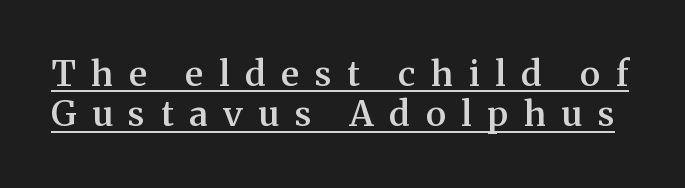
Q: Is the text bold? A: Semi-bold.
Q: Is the text italic (slanted)? A: No, it is upright.
Q: Is the typeface a serif or a sans-serif typeface? A: Serif.
Q: Is the text underlined? A: Yes.
Q: Is the spacing between letters normal or unusually wide? A: Unusually wide.
Q: Is the spacing between lines tight, normal or loose? A: Tight.
Q: Width (condensed, normal, or wide)? A: Normal.
Q: Stroke contrast? A: Medium.
Q: x-height? A: Medium.
Q: Monospaced? A: No.
